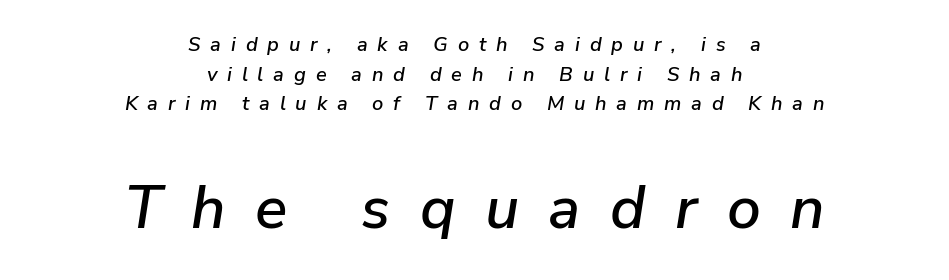
{"italic": "yes", "lean": "right", "slant_degrees": 9, "width": "normal", "stroke_contrast": "low", "x_height": "medium", "monospaced": "no", "underline": "no", "align": "center", "line_spacing": "normal", "line_spacing_ratio": 1.48, "letter_spacing": "wide", "letter_spacing_em": 0.49, "larger_block": "second", "size_ratio": 3.0, "glyph_px": 60}
